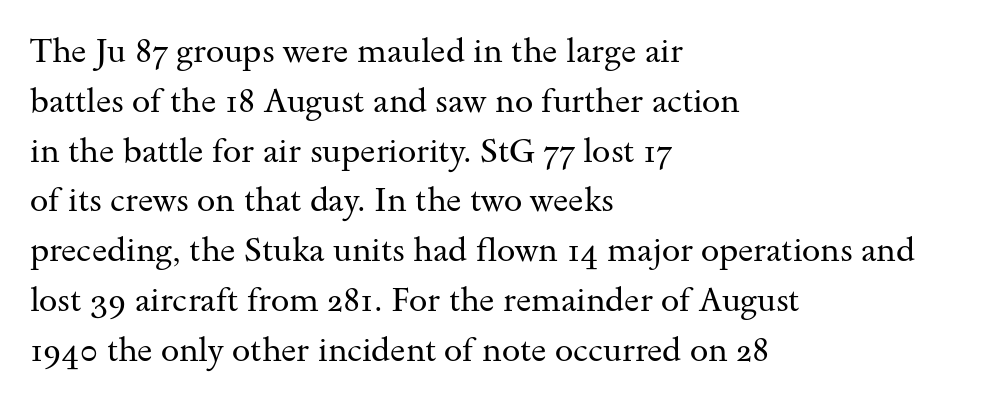
Is there any slant? The stems are plumb. What's the leading like? Ordinary, nothing unusual. No extra tracking has been applied to these lines. The specimen omits any rule beneath the text block's lines.
